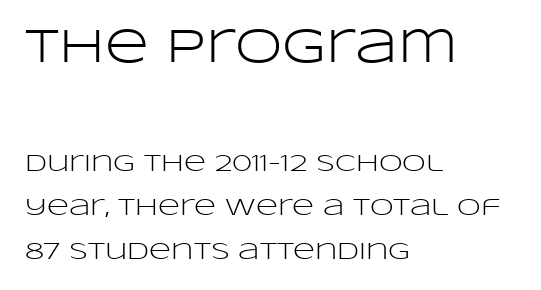
This layout puts the oversized block above and the modest block below. Note the varied advance widths — an 'i' is clearly narrower than an 'm'. A typesetter would call this zero additional tracking. Quick note: underline off. This is roman type, the default non-slanted kind.
